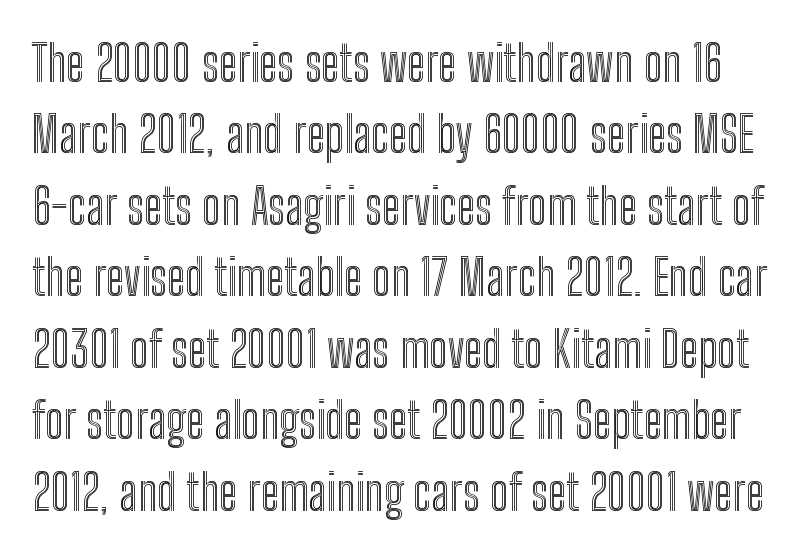
Q: Is the text italic (slanted)? A: No, it is upright.
Q: Is the text underlined? A: No.
Q: Is the spacing between letters normal or unusually wide? A: Normal.
Q: Is the spacing between lines tight, normal or loose? A: Normal.
Q: Width (condensed, normal, or wide)? A: Condensed.
Q: x-height? A: Medium.
Q: Monospaced? A: No.
